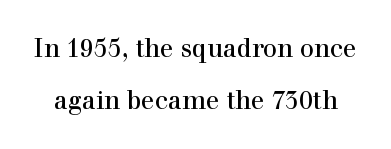
Q: Is the text italic (slanted)? A: No, it is upright.
Q: Is the text underlined? A: No.
Q: Is the spacing between letters normal or unusually wide? A: Normal.
Q: Is the spacing between lines tight, normal or loose? A: Loose.
